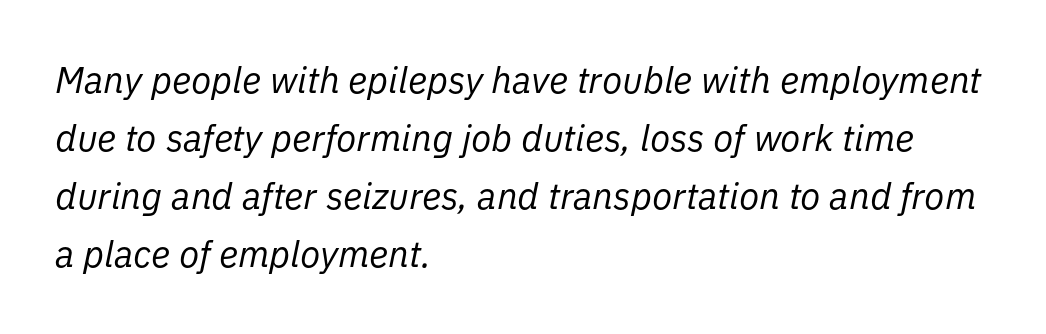
Is this a fixed-width face? No — the glyphs have proportional, varying widths. The face used here is rendered with its standard letterfit. Short and long lines alike share a common starting point at left. Bare-footed words on every line. If you measured baseline to baseline, you'd find a middling distance.
